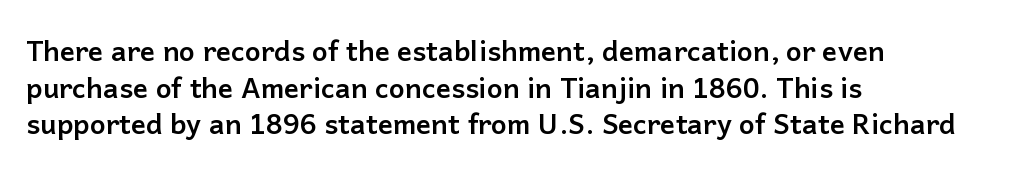
{"serif": "no", "italic": "no", "bold": "yes", "weight": "semibold", "width": "normal", "stroke_contrast": "low", "x_height": "medium", "monospaced": "no", "underline": "no", "align": "left", "line_spacing": "normal", "line_spacing_ratio": 1.31, "letter_spacing": "normal", "letter_spacing_em": 0.0, "glyph_px": 28}
